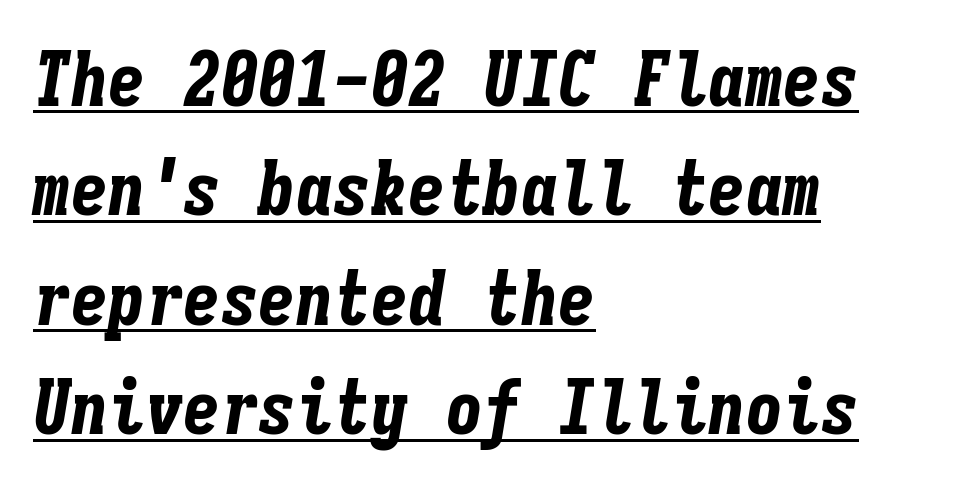
Glance below the letters and you will spot a drawn line. Line starts are locked; line ends wander. Default kerning and tracking; the words read as compact shapes. Note the uniform advance width — an 'i' takes as much space as an 'm'. Honestly, the row spacing looks completely unremarkable. I'd describe the lettering as bold — thick and assertive.
